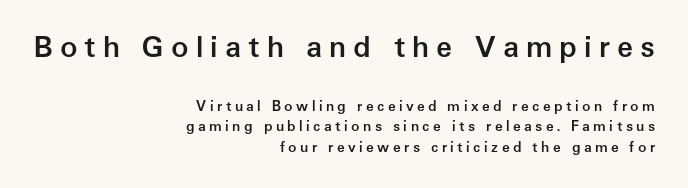
{"serif": "no", "italic": "no", "bold": "semi", "weight": "semibold", "width": "normal", "stroke_contrast": "low", "x_height": "medium", "monospaced": "no", "underline": "no", "align": "right", "line_spacing": "normal", "line_spacing_ratio": 1.47, "letter_spacing": "wide", "letter_spacing_em": 0.24, "larger_block": "first", "size_ratio": 2.07, "glyph_px": 29}
